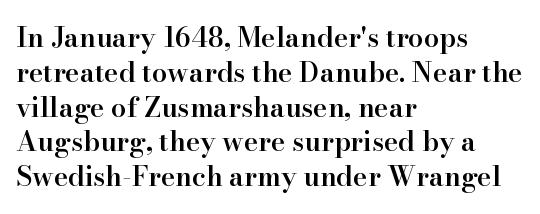
{"italic": "no", "bold": "semi", "underline": "no", "align": "left", "line_spacing": "normal", "line_spacing_ratio": 1.29, "letter_spacing": "normal", "letter_spacing_em": 0.0, "glyph_px": 27}
